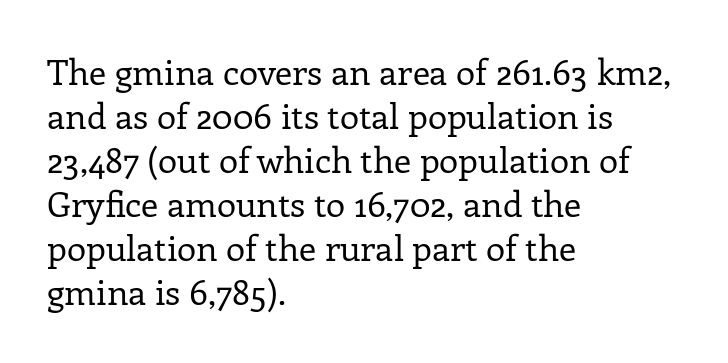
{"serif": "yes", "italic": "no", "bold": "no", "weight": "regular", "width": "normal", "stroke_contrast": "low", "x_height": "medium", "monospaced": "no", "underline": "no", "align": "left", "line_spacing": "normal", "line_spacing_ratio": 1.26, "letter_spacing": "normal", "letter_spacing_em": 0.0, "glyph_px": 35}
